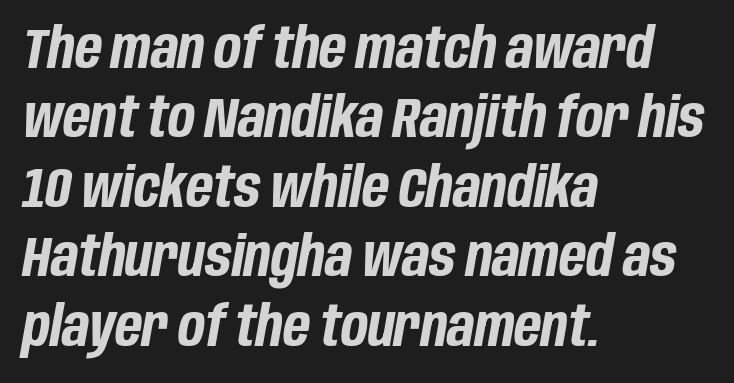
{"italic": "yes", "lean": "right", "slant_degrees": 10, "bold": "yes", "weight": "bold", "width": "condensed", "stroke_contrast": "low", "x_height": "large", "monospaced": "no", "underline": "no", "align": "left", "line_spacing_ratio": 1.24, "letter_spacing": "normal", "letter_spacing_em": 0.0, "glyph_px": 56}
